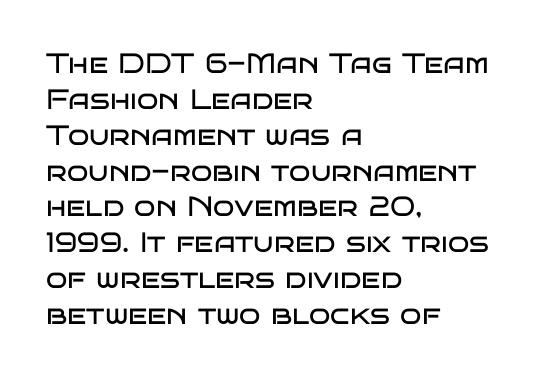
{"serif": "no", "italic": "no", "bold": "no", "weight": "regular", "width": "wide", "stroke_contrast": "low", "x_height": "large", "monospaced": "no", "underline": "no", "align": "left", "line_spacing": "normal", "line_spacing_ratio": 1.28, "letter_spacing": "normal", "letter_spacing_em": 0.0, "glyph_px": 28}
